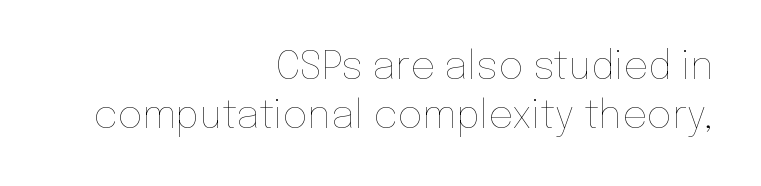
Q: Is the text bold? A: No.
Q: Is the text italic (slanted)? A: No, it is upright.
Q: Is the text underlined? A: No.
Q: How is the paragraph aligned? A: Right-aligned.
Q: Is the spacing between letters normal or unusually wide? A: Normal.
Q: Is the spacing between lines tight, normal or loose? A: Normal.
Q: Width (condensed, normal, or wide)? A: Normal.
Q: Stroke contrast? A: Low.
Q: x-height? A: Medium.
Q: Monospaced? A: No.
